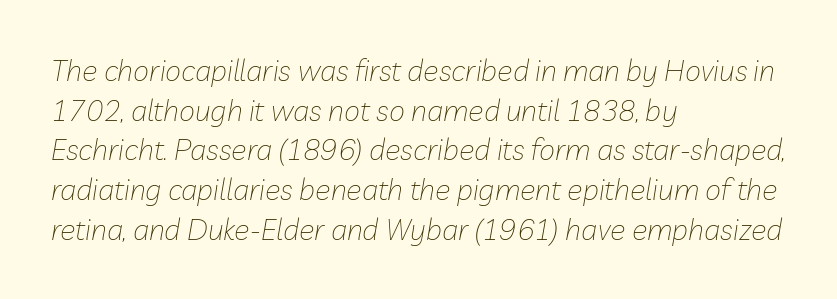
{"italic": "yes", "lean": "right", "slant_degrees": 10, "bold": "no", "weight": "thin", "width": "normal", "stroke_contrast": "low", "x_height": "medium", "monospaced": "no", "underline": "no", "align": "left", "line_spacing": "normal", "line_spacing_ratio": 1.37, "letter_spacing": "normal", "letter_spacing_em": 0.0, "glyph_px": 29}
